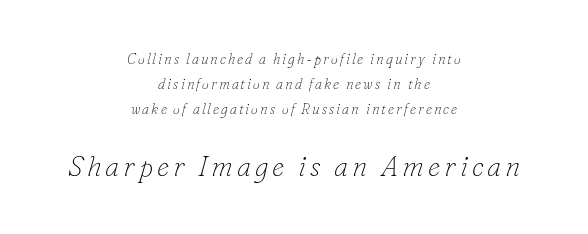
Spacing verdict: proportional, widths tailored to each character. Centered paragraph, ragged on both sides. The following chunk of copy outweighs the initial chunk in type size. The letters are slanted; this is an italic face. Counters stay open thanks to moderate or lighter strokes. Descenders are the only things crossing below the line.
